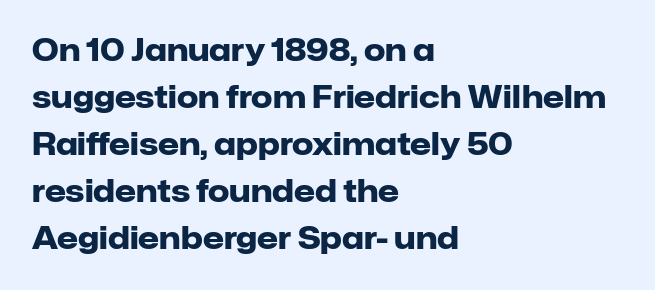
Observe the ordinary spacing: letters are neighbours, not strangers. Compared with typical paragraphs, the rows here are spaced about the same. This is roman type, the default non-slanted kind. Do the characters align in a grid? No, the font is proportional.
